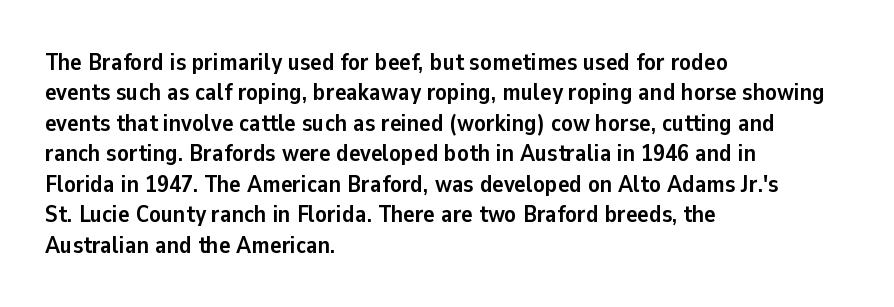
{"italic": "no", "bold": "yes", "underline": "no", "align": "left", "line_spacing": "normal", "line_spacing_ratio": 1.27, "letter_spacing": "normal", "letter_spacing_em": 0.0, "glyph_px": 24}
